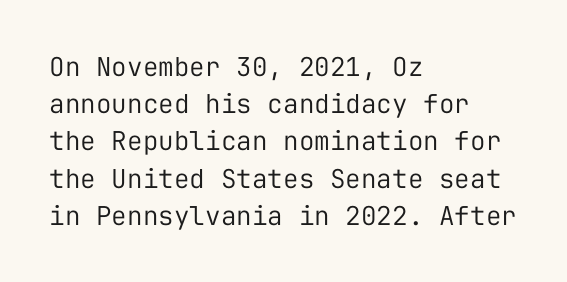
{"italic": "no", "bold": "no", "underline": "no", "align": "left", "line_spacing": "normal", "line_spacing_ratio": 1.43, "letter_spacing": "normal", "letter_spacing_em": 0.0, "glyph_px": 26}
